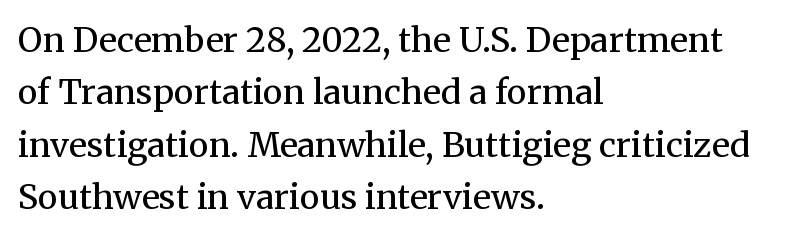
The rendering keeps characters at their native spacing. The rendering anchors every line to the left-hand side. These glyphs show unthickened strokes, regular width or finer. Designer's note — italics off, roman on. Check the space under the baseline: it is left empty. Each letter keeps its own natural width here, so spacing adapts to shape.
